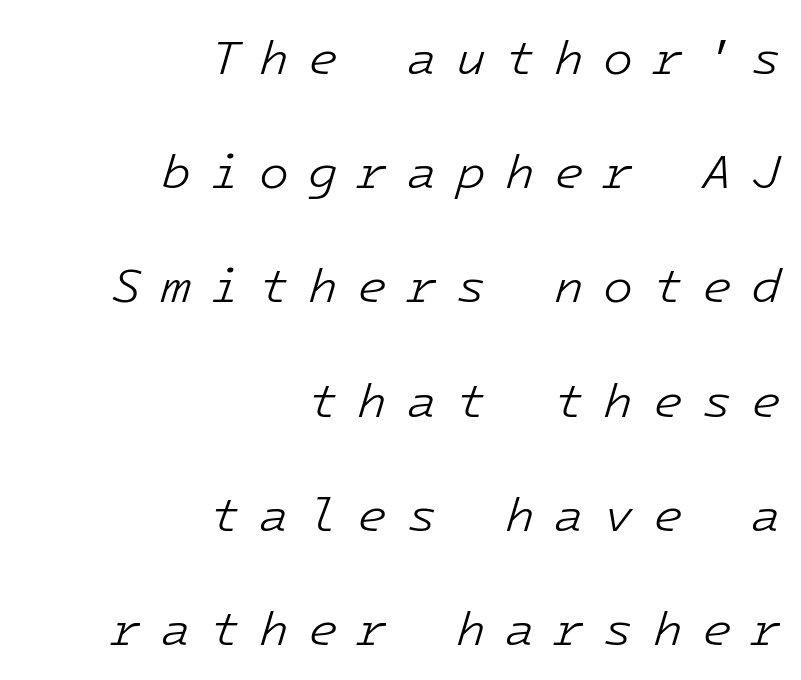
A bare baseline throughout the passage. Think standard paragraph weight, or any step lighter than that. Observe the lean: these are italic letterforms. Compared with typical paragraphs, the rows here are farther apart. How are the letters spaced? Widely, with obvious added tracking.
